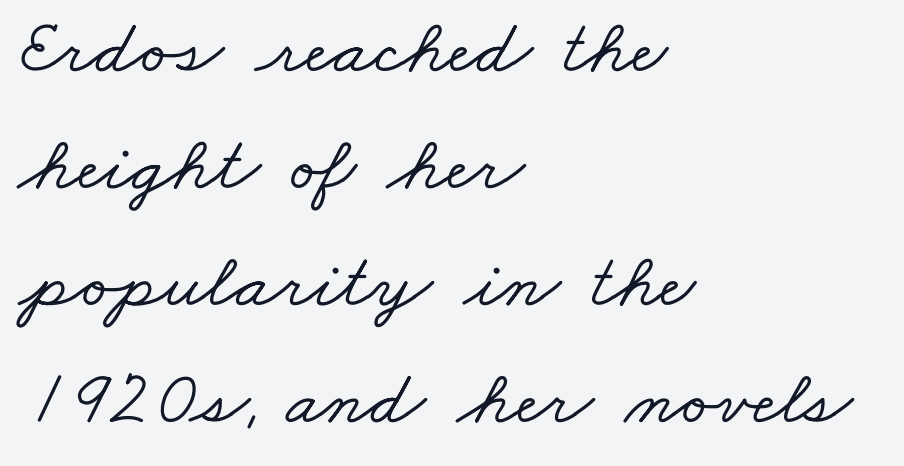
Q: Is the typeface a serif or a sans-serif typeface? A: Serif.
Q: Is the text underlined? A: No.
Q: How is the paragraph aligned? A: Left-aligned.
Q: Is the spacing between letters normal or unusually wide? A: Normal.
Q: Is the spacing between lines tight, normal or loose? A: Normal.
Q: Width (condensed, normal, or wide)? A: Wide.
Q: Stroke contrast? A: Low.
Q: x-height? A: Small.
Q: Monospaced? A: No.
